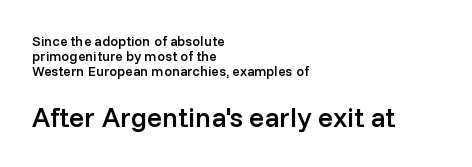
Visually the block forms a straight wall on the left and a jagged coastline on the right. The type sits square on the baseline with zero lean. Grotesque or geometric, the face here clearly has no serifs. The passage shown stacks its lines with hardly any gap. What stands out about the letter spacing? Nothing — it is the standard amount.
